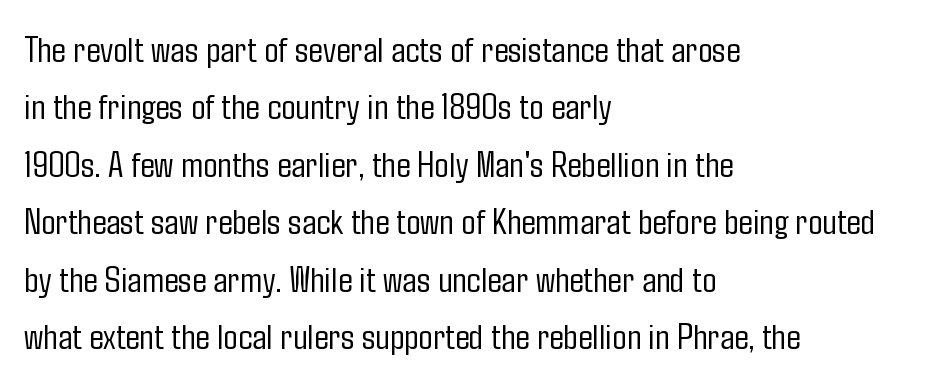
Q: Is the text bold? A: No.
Q: Is the text italic (slanted)? A: No, it is upright.
Q: Is the typeface a serif or a sans-serif typeface? A: Sans-serif.
Q: Is the text underlined? A: No.
Q: How is the paragraph aligned? A: Left-aligned.
Q: Is the spacing between letters normal or unusually wide? A: Normal.
Q: Is the spacing between lines tight, normal or loose? A: Normal.
Q: Width (condensed, normal, or wide)? A: Condensed.
Q: Stroke contrast? A: Low.
Q: x-height? A: Medium.
Q: Monospaced? A: No.
